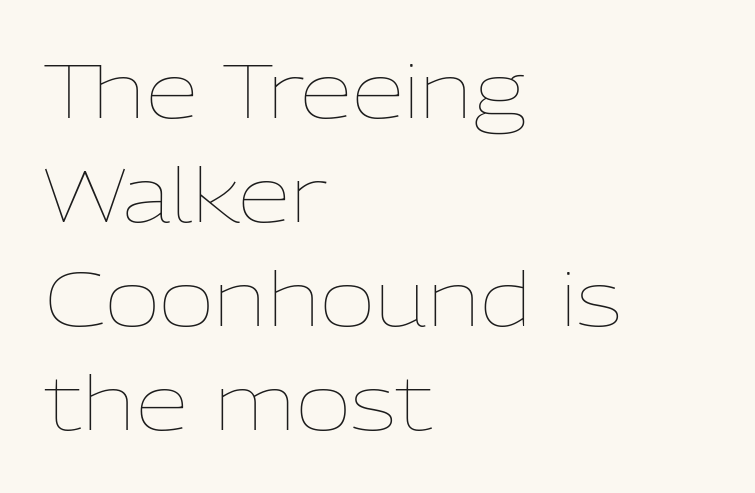
The image shows 76 px thin type, upright; set left-aligned, normal line spacing (1.37x), normal letter spacing, not underlined; low stroke contrast and a medium x-height.
